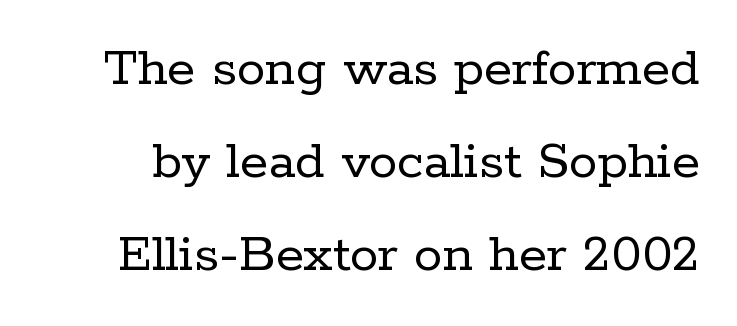
The image shows 57 px regular-weight serif type, upright; set normal line spacing (1.63x), normal letter spacing, not underlined; low stroke contrast and a medium x-height.
